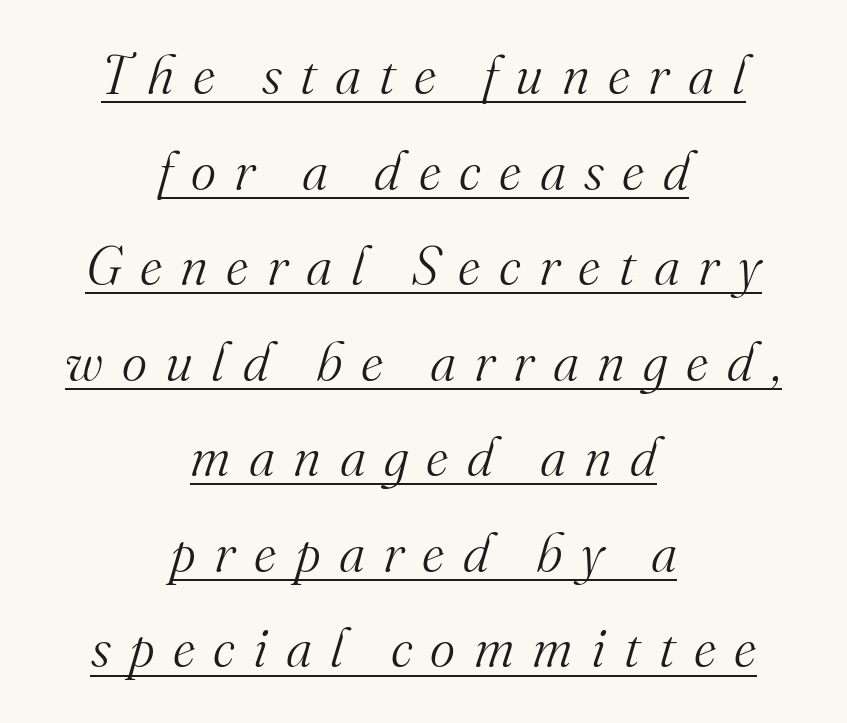
Type style note: has serifs. Ink coverage per letter is moderate at most. Do the characters align in a grid? No, the font is proportional. Reading down the block, each line starts at a different indent, mirrored at its end. The rendered words wear a rule along their underside.
